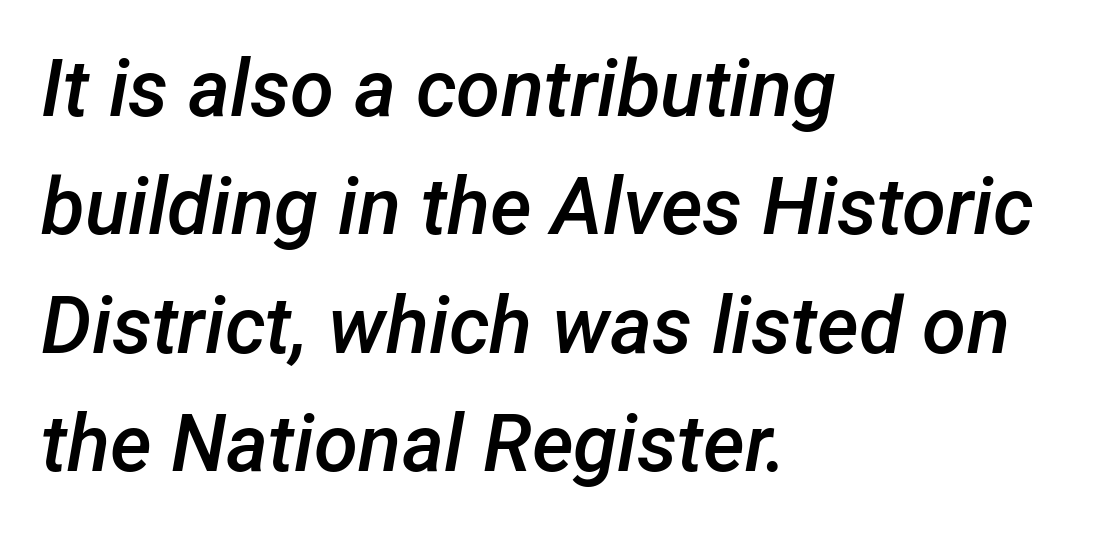
Q: Is the text bold? A: Semi-bold.
Q: Is the text italic (slanted)? A: Yes, it leans right by about 12 degrees.
Q: Is the text underlined? A: No.
Q: How is the paragraph aligned? A: Left-aligned.
Q: Is the spacing between letters normal or unusually wide? A: Normal.
Q: Is the spacing between lines tight, normal or loose? A: Normal.
Q: Width (condensed, normal, or wide)? A: Normal.
Q: Stroke contrast? A: Low.
Q: x-height? A: Medium.
Q: Monospaced? A: No.
